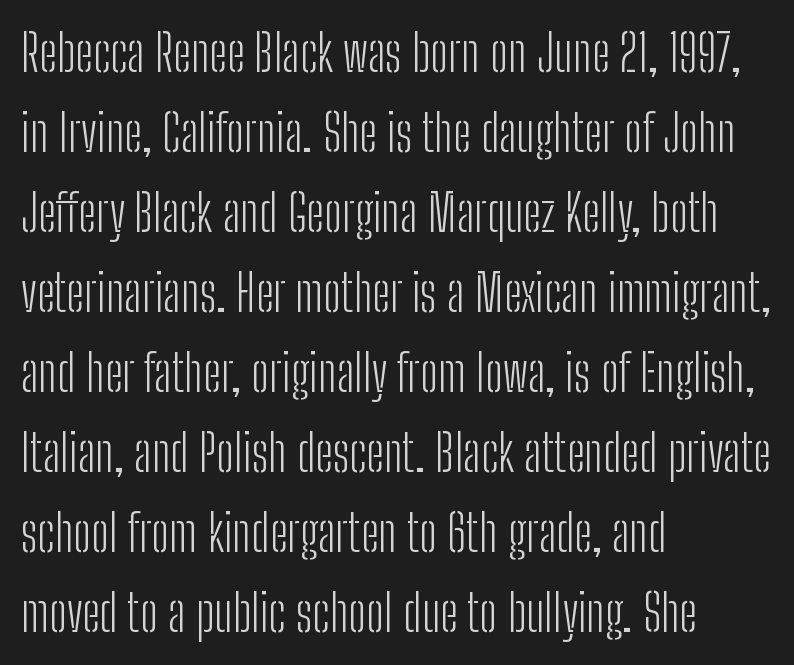
Character widths vary here, with narrow letters taking less room than wide ones. Line beginnings align vertically; line endings do not. Does extra space separate the letters? No, they use regular spacing. The designer went with a sans here, leaving each stem footless. The specimen omits any rule beneath the text block's lines.
